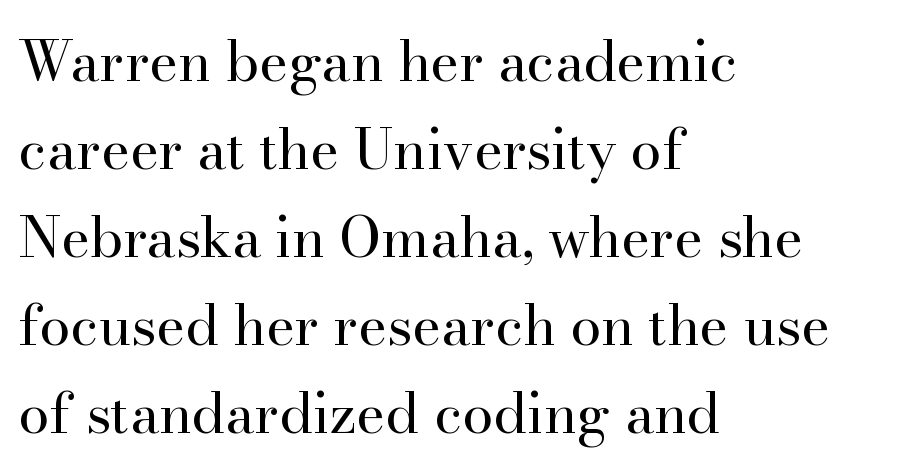
Baseline-to-baseline distance is the conventional proportion of letter height. Spacing verdict: proportional, widths tailored to each character. The letterforms sit shoulder to shoulder at normal distance. The baseline area is clear. It's the straight-up-and-down kind of type. Stems and bowls with no extra thickness — not bold.
